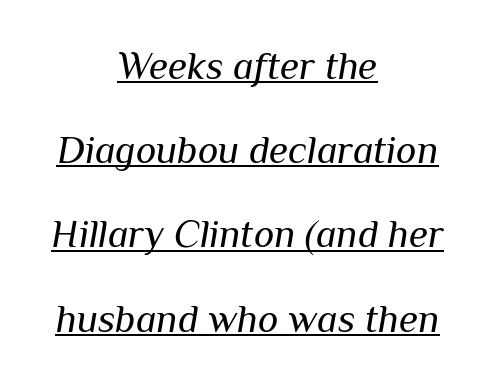
Q: Is the text bold? A: No.
Q: Is the text italic (slanted)? A: Yes, it leans right by about 10 degrees.
Q: Is the text underlined? A: Yes.
Q: How is the paragraph aligned? A: Centered.
Q: Is the spacing between letters normal or unusually wide? A: Normal.
Q: Is the spacing between lines tight, normal or loose? A: Loose.
Q: Width (condensed, normal, or wide)? A: Normal.
Q: Stroke contrast? A: Medium.
Q: x-height? A: Medium.
Q: Monospaced? A: No.
